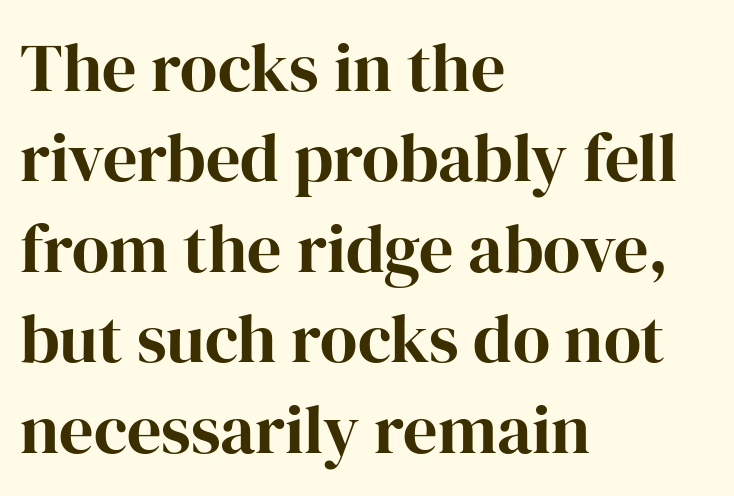
{"serif": "yes", "italic": "no", "width": "normal", "stroke_contrast": "high", "x_height": "medium", "monospaced": "no", "underline": "no", "align": "left", "line_spacing": "normal", "line_spacing_ratio": 1.33, "letter_spacing": "normal", "letter_spacing_em": 0.0, "glyph_px": 68}
